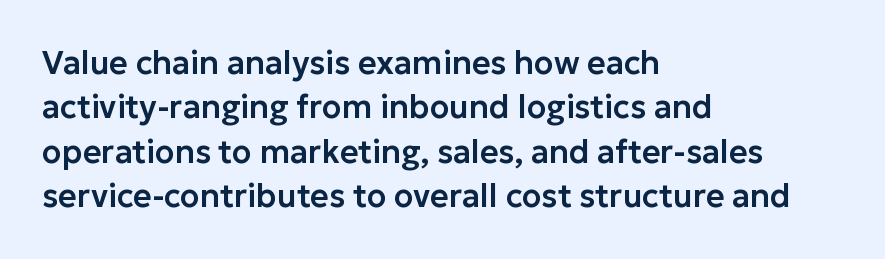
This sample has the flowing, uneven cadence of proportional lettering. A sans-serif font was chosen for this passage. A classic flush-left, rag-right setting is used for this passage. Posture: vertical. Honestly, the letter spacing is just normal — you wouldn't notice it.
